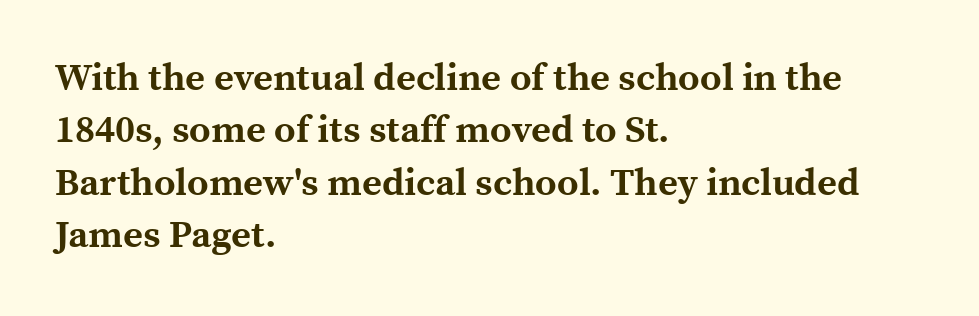
Is this a fixed-width face? No — the glyphs have proportional, varying widths. Honestly, there is no underline to notice here at all. The letterforms sit shoulder to shoulder at normal distance. The typesetting leans heavy: a genuine bold.
